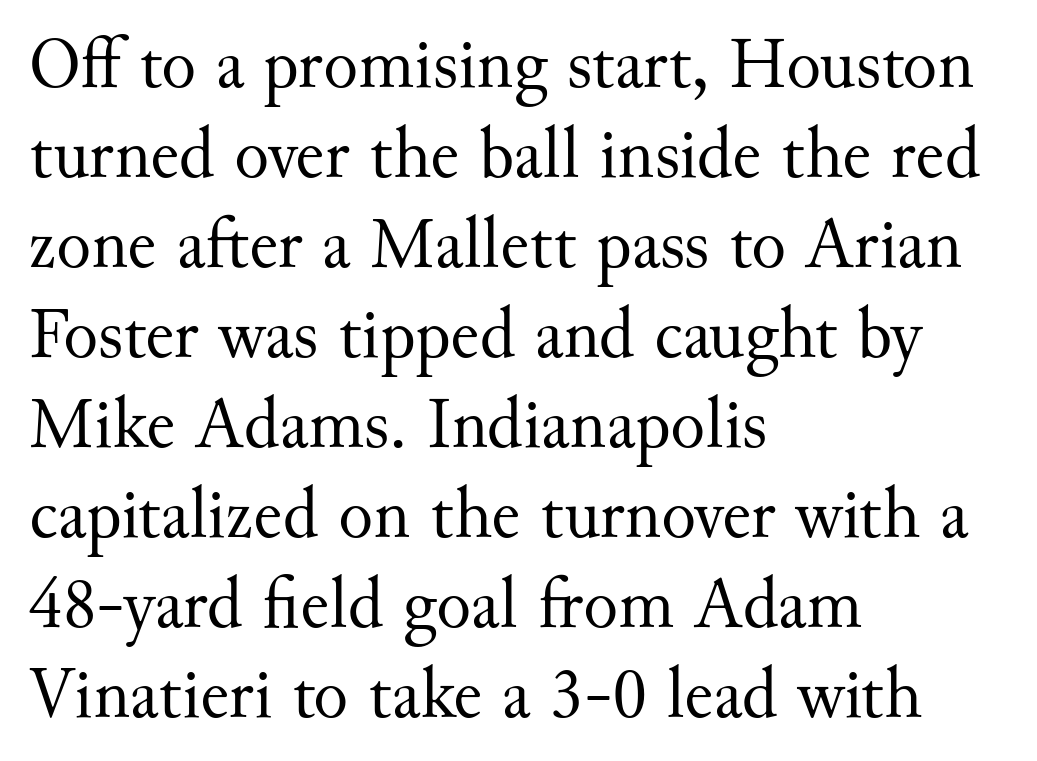
Q: Is the text bold? A: No.
Q: Is the text italic (slanted)? A: No, it is upright.
Q: Is the typeface a serif or a sans-serif typeface? A: Serif.
Q: Is the text underlined? A: No.
Q: How is the paragraph aligned? A: Left-aligned.
Q: Is the spacing between letters normal or unusually wide? A: Normal.
Q: Is the spacing between lines tight, normal or loose? A: Normal.
Q: Width (condensed, normal, or wide)? A: Normal.
Q: Stroke contrast? A: Medium.
Q: x-height? A: Small.
Q: Monospaced? A: No.
